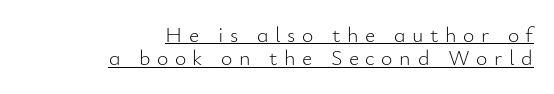
Q: Is the text bold? A: No.
Q: Is the text italic (slanted)? A: No, it is upright.
Q: Is the text underlined? A: Yes.
Q: How is the paragraph aligned? A: Right-aligned.
Q: Is the spacing between letters normal or unusually wide? A: Unusually wide.
Q: Is the spacing between lines tight, normal or loose? A: Tight.
